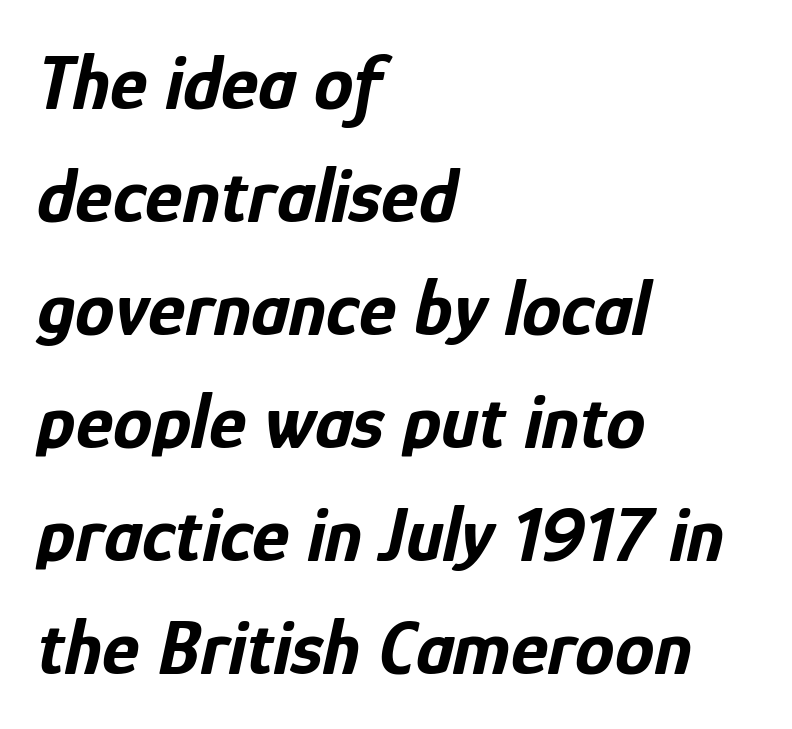
Q: Is the text bold? A: Yes.
Q: Is the text italic (slanted)? A: Yes, it leans right by about 12 degrees.
Q: Is the text underlined? A: No.
Q: How is the paragraph aligned? A: Left-aligned.
Q: Is the spacing between letters normal or unusually wide? A: Normal.
Q: Is the spacing between lines tight, normal or loose? A: Normal.
Q: Width (condensed, normal, or wide)? A: Condensed.
Q: Stroke contrast? A: Low.
Q: x-height? A: Medium.
Q: Monospaced? A: No.
